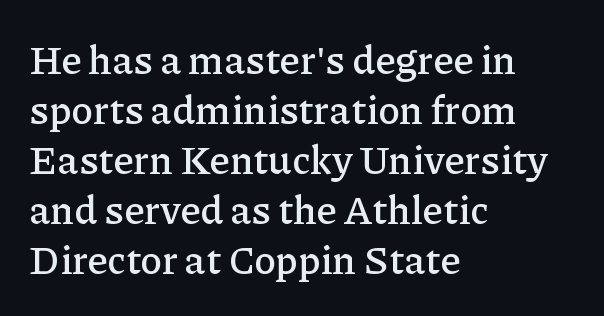
Q: Is the text italic (slanted)? A: No, it is upright.
Q: Is the typeface a serif or a sans-serif typeface? A: Serif.
Q: Is the text underlined? A: No.
Q: How is the paragraph aligned? A: Left-aligned.
Q: Is the spacing between letters normal or unusually wide? A: Normal.
Q: Is the spacing between lines tight, normal or loose? A: Normal.
Q: Width (condensed, normal, or wide)? A: Normal.
Q: Stroke contrast? A: Low.
Q: x-height? A: Medium.
Q: Monospaced? A: No.
